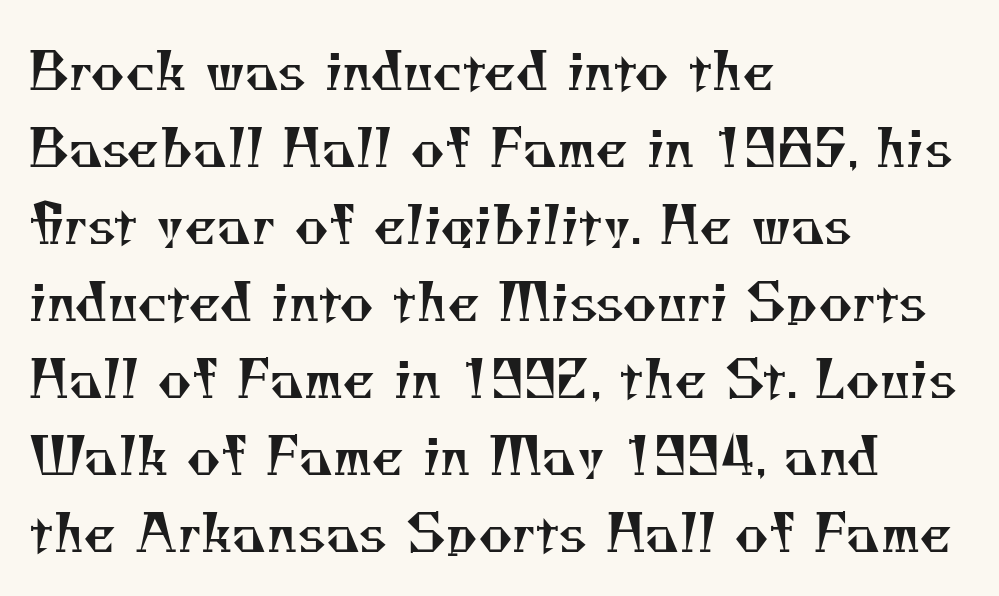
Here the designer chose a conventional face with non-uniform glyph widths. Spacing between characters is what you'd get straight out of the box. Reading down the column, the eye jumps a familiar distance to each next line. Casual observation: everything's shoved over to the left. The glyphs are unaccompanied by any horizontal stroke below them.
